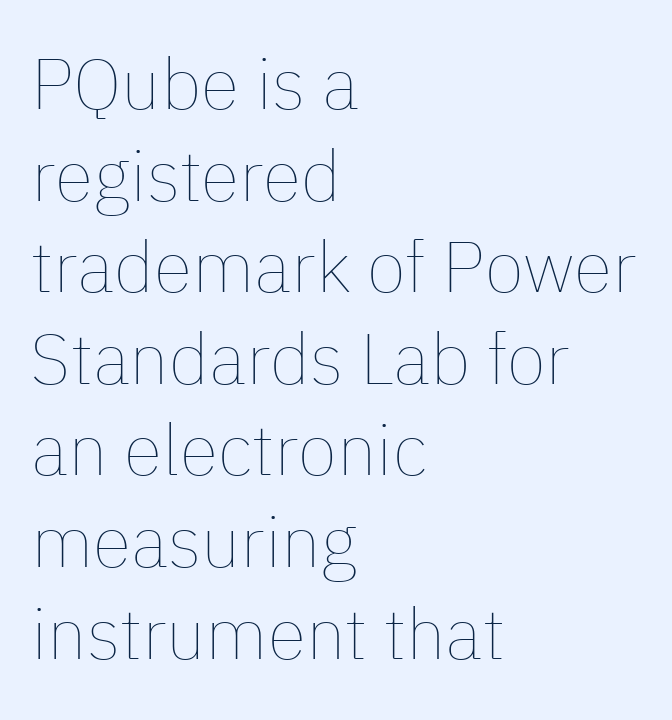
Q: Is the text bold? A: No.
Q: Is the text italic (slanted)? A: No, it is upright.
Q: Is the text underlined? A: No.
Q: How is the paragraph aligned? A: Left-aligned.
Q: Is the spacing between letters normal or unusually wide? A: Normal.
Q: Is the spacing between lines tight, normal or loose? A: Normal.
Q: Width (condensed, normal, or wide)? A: Normal.
Q: Stroke contrast? A: Low.
Q: x-height? A: Medium.
Q: Monospaced? A: No.
